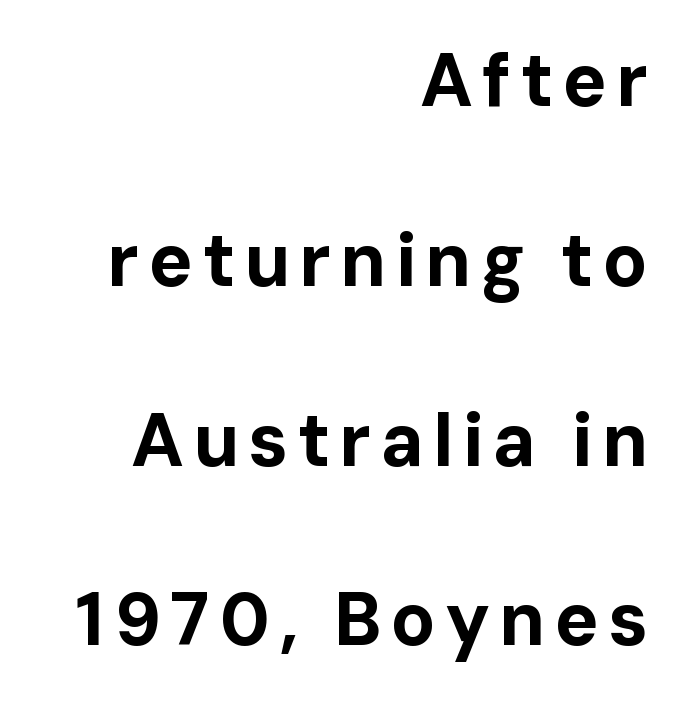
In CSS terms this would be text-align: right. I'd call this a sans setting — the letters go barefoot. Students, this is bold: see how much ink each stroke carries. Clear beneath every line of the passage. Varying glyph widths throughout — classic text-font behaviour.
